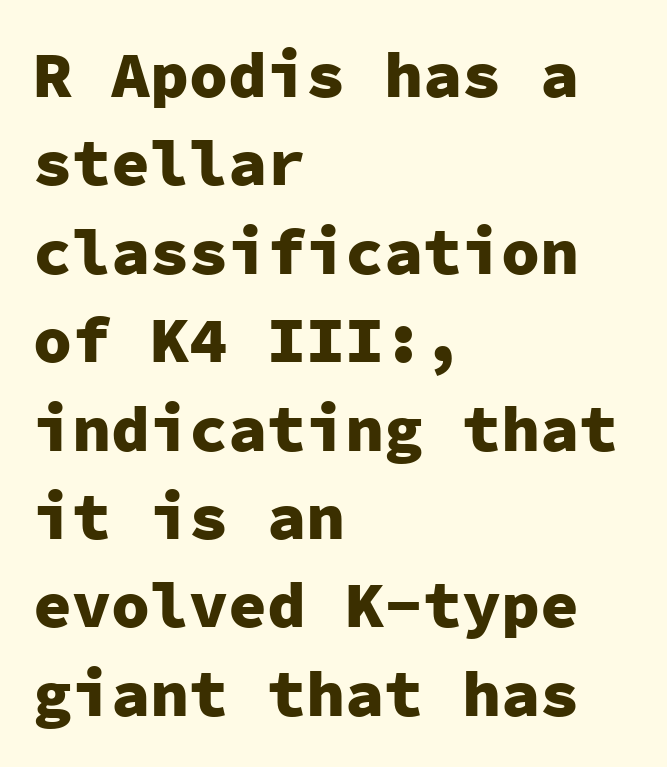
{"serif": "no", "italic": "no", "bold": "yes", "weight": "heavy", "width": "normal", "stroke_contrast": "low", "x_height": "medium", "monospaced": "yes", "underline": "no", "align": "left", "line_spacing": "normal", "line_spacing_ratio": 1.36, "letter_spacing": "normal", "letter_spacing_em": 0.0, "glyph_px": 65}
